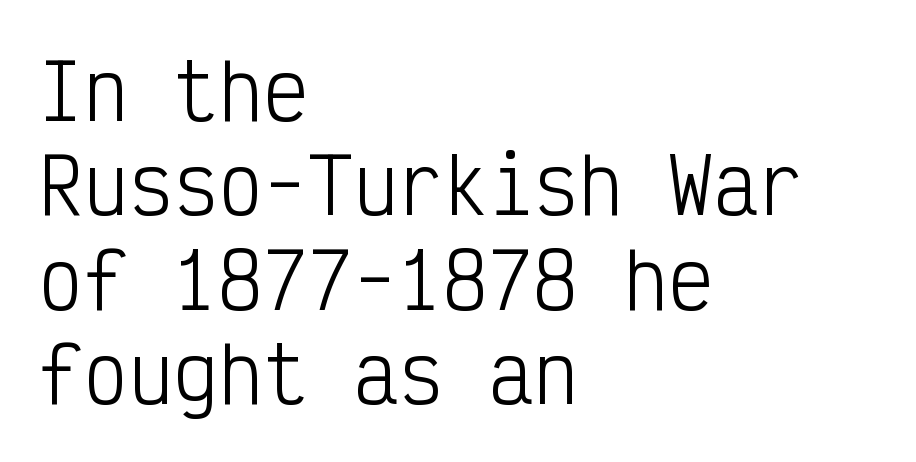
The image shows 75 px light, condensed sans-serif type, upright, monospaced; set left-aligned, normal line spacing (1.26x), normal letter spacing, not underlined; low stroke contrast and a medium x-height.
